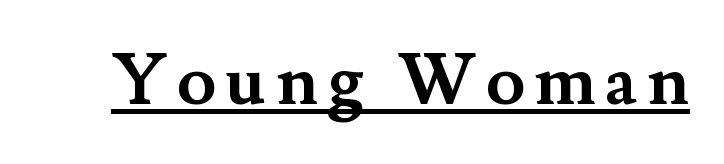
Q: Is the text bold? A: Yes.
Q: Is the text italic (slanted)? A: No, it is upright.
Q: Is the typeface a serif or a sans-serif typeface? A: Serif.
Q: Is the text underlined? A: Yes.
Q: Width (condensed, normal, or wide)? A: Normal.
Q: Stroke contrast? A: Medium.
Q: x-height? A: Small.
Q: Monospaced? A: No.
